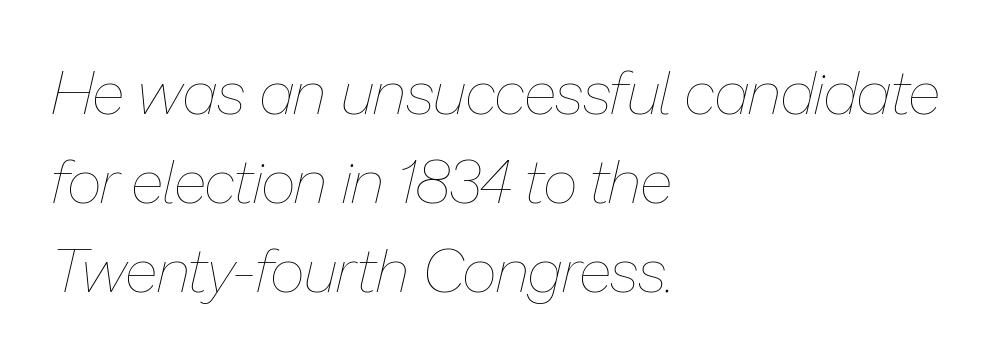
{"italic": "yes", "lean": "right", "slant_degrees": 13, "bold": "no", "weight": "thin", "width": "normal", "stroke_contrast": "low", "x_height": "medium", "monospaced": "no", "underline": "no", "align": "left", "line_spacing": "normal", "line_spacing_ratio": 1.46, "letter_spacing": "normal", "letter_spacing_em": 0.0, "glyph_px": 61}
